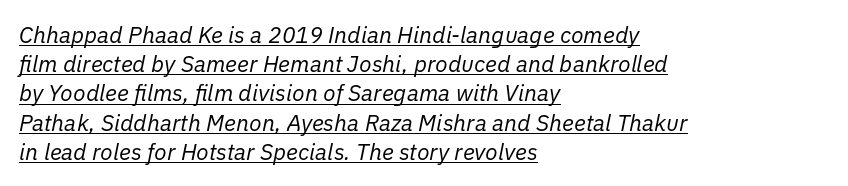
Q: Is the text bold? A: No.
Q: Is the text italic (slanted)? A: Yes, it leans right by about 11 degrees.
Q: Is the text underlined? A: Yes.
Q: How is the paragraph aligned? A: Left-aligned.
Q: Is the spacing between letters normal or unusually wide? A: Normal.
Q: Is the spacing between lines tight, normal or loose? A: Normal.
